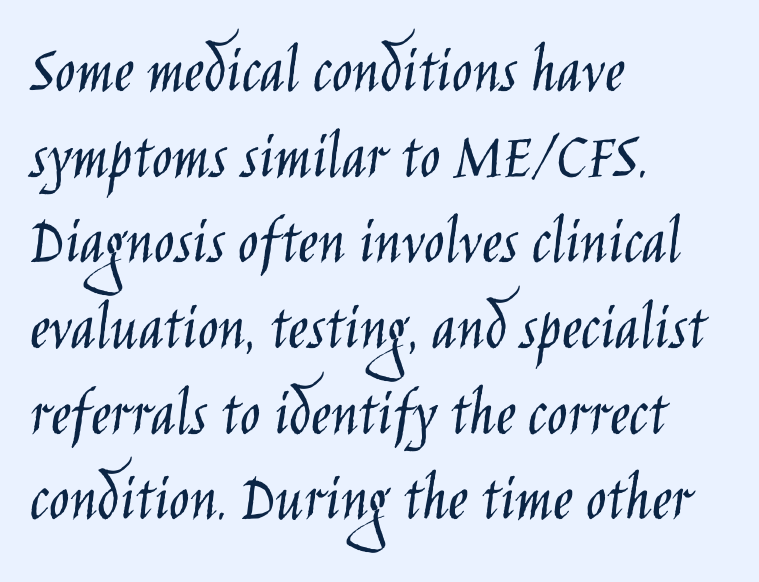
Normally led — the rows are evenly, conventionally spaced. Does the type have serifs? No, each stem ends abruptly. A clean baseline with only descenders dipping below it. This sample has the flowing, uneven cadence of proportional lettering. Short note: letters normally spaced.
